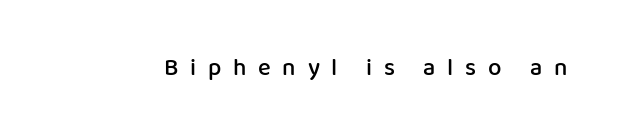
Q: Is the text bold? A: Semi-bold.
Q: Is the text italic (slanted)? A: No, it is upright.
Q: Is the text underlined? A: No.
Q: Is the spacing between letters normal or unusually wide? A: Unusually wide.
